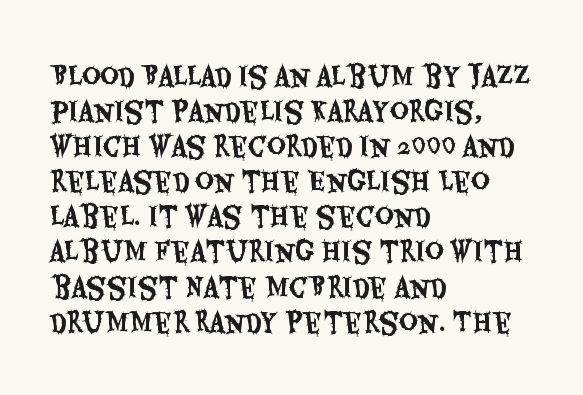
Upright lettering throughout. A classic flush-left, rag-right setting is used for this passage. Underlining? Definitely not there. The passage shown stacks its lines at a standard gap. The letterforms sit shoulder to shoulder at normal distance.
